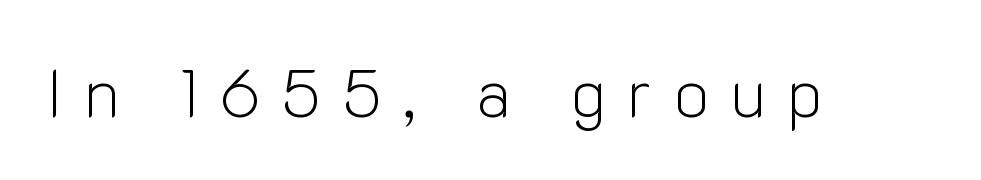
Q: Is the text bold? A: No.
Q: Is the text italic (slanted)? A: No, it is upright.
Q: Is the typeface a serif or a sans-serif typeface? A: Sans-serif.
Q: Is the text underlined? A: No.
Q: Is the spacing between letters normal or unusually wide? A: Unusually wide.
Q: Width (condensed, normal, or wide)? A: Normal.
Q: Stroke contrast? A: Low.
Q: x-height? A: Medium.
Q: Monospaced? A: No.
